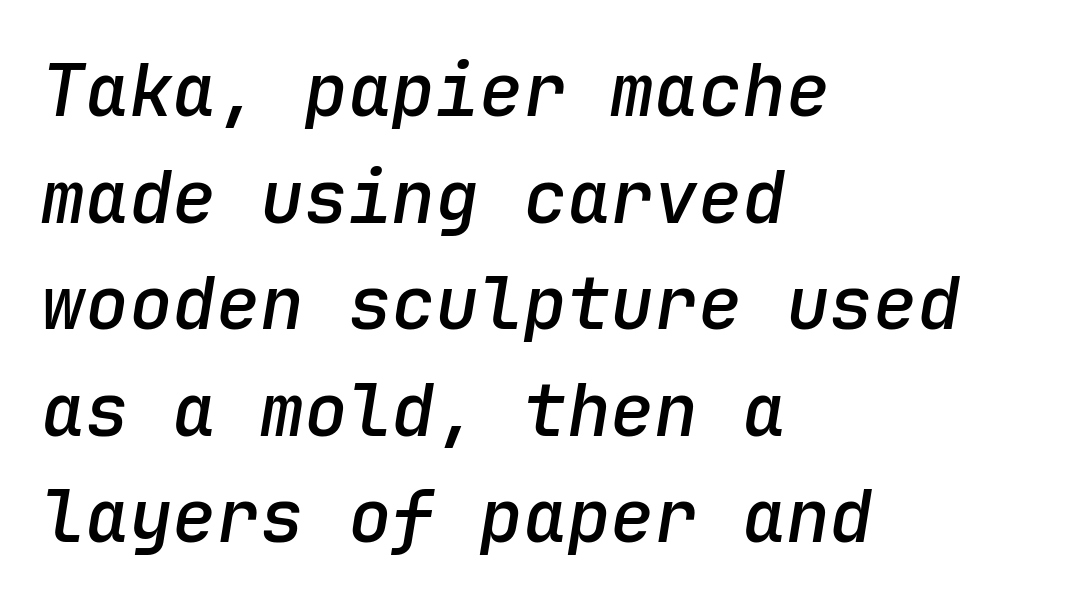
Q: Is the text bold? A: Semi-bold.
Q: Is the text italic (slanted)? A: Yes, it leans right by about 9 degrees.
Q: Is the text underlined? A: No.
Q: How is the paragraph aligned? A: Left-aligned.
Q: Is the spacing between letters normal or unusually wide? A: Normal.
Q: Is the spacing between lines tight, normal or loose? A: Normal.
Q: Width (condensed, normal, or wide)? A: Normal.
Q: Stroke contrast? A: Low.
Q: x-height? A: Medium.
Q: Monospaced? A: Yes.
